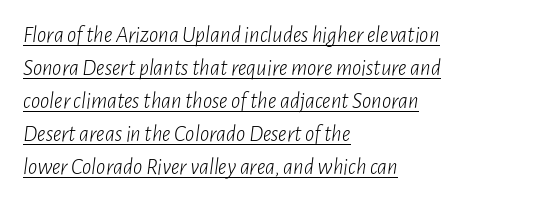
Q: Is the text bold? A: No.
Q: Is the text italic (slanted)? A: Yes, it leans right by about 7 degrees.
Q: Is the text underlined? A: Yes.
Q: How is the paragraph aligned? A: Left-aligned.
Q: Is the spacing between letters normal or unusually wide? A: Normal.
Q: Is the spacing between lines tight, normal or loose? A: Normal.
